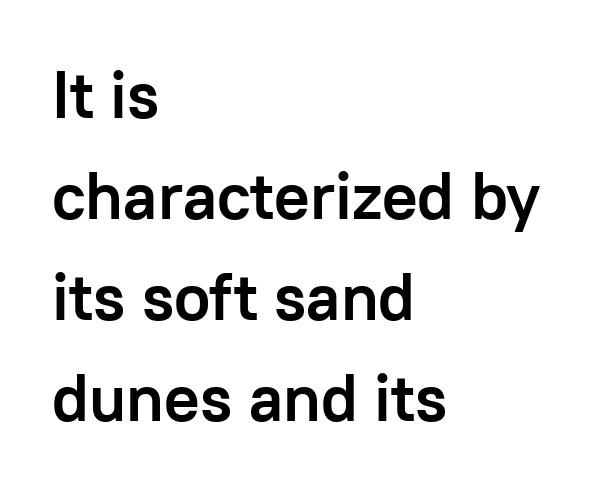
The font family rendered here belongs to the sans-serif group. Words float on clear page, feet unadorned. The lines sit at an ordinary, default distance from one another. Horizontally, the lines are justified to the leading edge only. The letters sit at their default tracking, neither squeezed nor spread.
